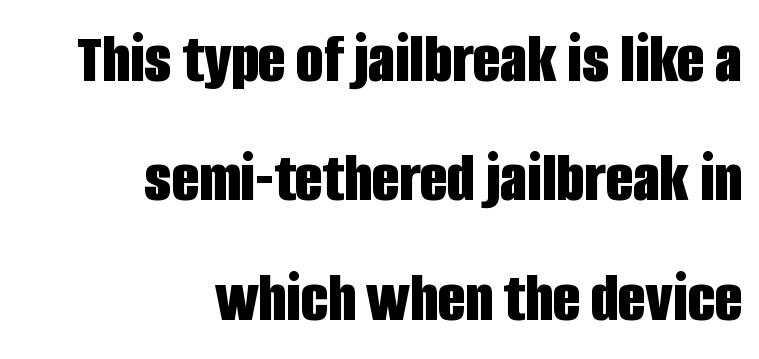
The image shows 71 px bold, condensed sans-serif type, upright; set right-aligned, normal line spacing (1.68x), normal letter spacing, not underlined; low stroke contrast and a large x-height.
